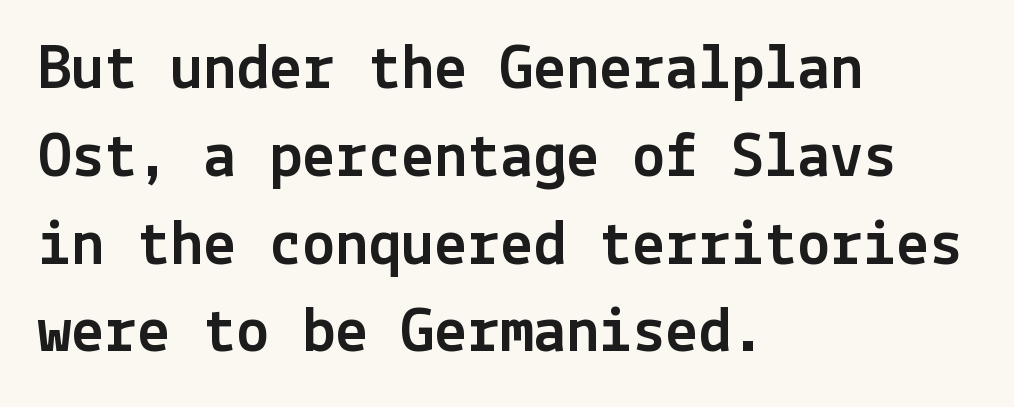
Q: Is the text italic (slanted)? A: No, it is upright.
Q: Is the typeface a serif or a sans-serif typeface? A: Sans-serif.
Q: Is the text underlined? A: No.
Q: How is the paragraph aligned? A: Left-aligned.
Q: Is the spacing between letters normal or unusually wide? A: Normal.
Q: Is the spacing between lines tight, normal or loose? A: Normal.
Q: Width (condensed, normal, or wide)? A: Normal.
Q: x-height? A: Medium.
